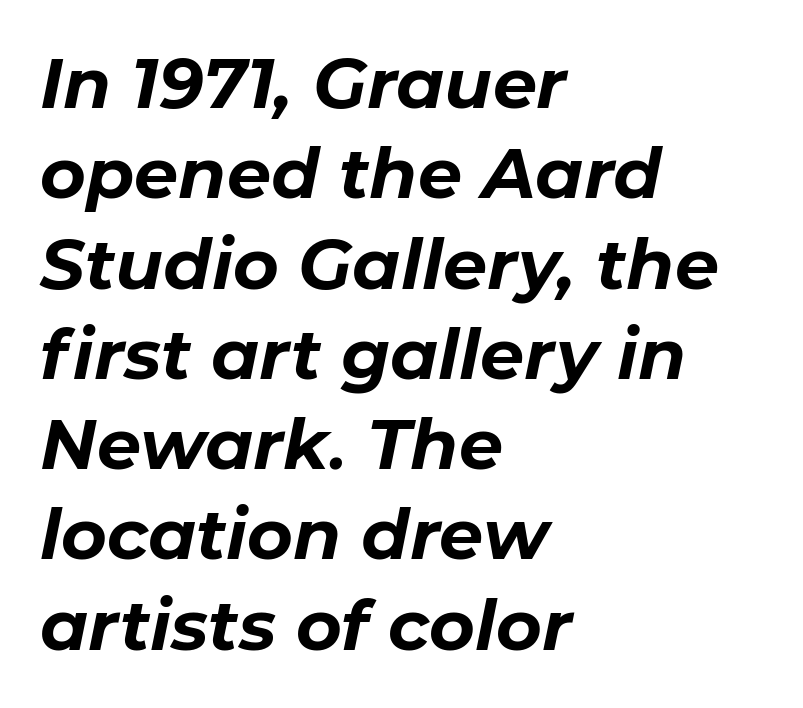
Q: Is the text bold? A: Yes.
Q: Is the text italic (slanted)? A: Yes, it leans right by about 11 degrees.
Q: Is the text underlined? A: No.
Q: How is the paragraph aligned? A: Left-aligned.
Q: Is the spacing between letters normal or unusually wide? A: Normal.
Q: Is the spacing between lines tight, normal or loose? A: Normal.
Q: Width (condensed, normal, or wide)? A: Normal.
Q: Stroke contrast? A: Low.
Q: x-height? A: Medium.
Q: Monospaced? A: No.
